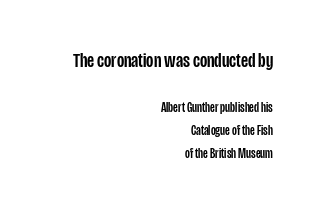
Does extra space separate the letters? No, they use regular spacing. Rows of type keep a routine distance in the vertical direction. Each line ends at the same right margin while the left side varies. Of the two passages, the one on top uses the larger point size. Descenders hang freely into open space.
